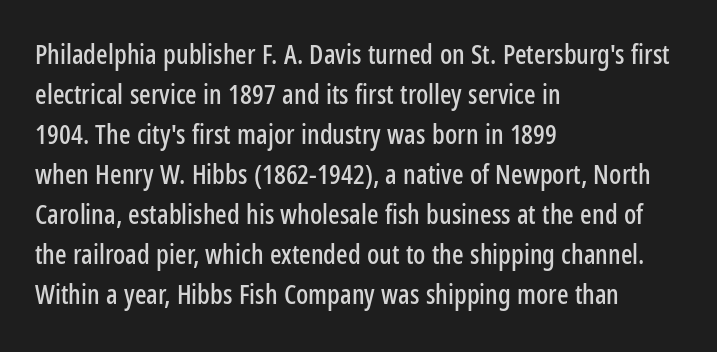
Q: Is the text italic (slanted)? A: No, it is upright.
Q: Is the text underlined? A: No.
Q: How is the paragraph aligned? A: Left-aligned.
Q: Is the spacing between letters normal or unusually wide? A: Normal.
Q: Is the spacing between lines tight, normal or loose? A: Normal.
